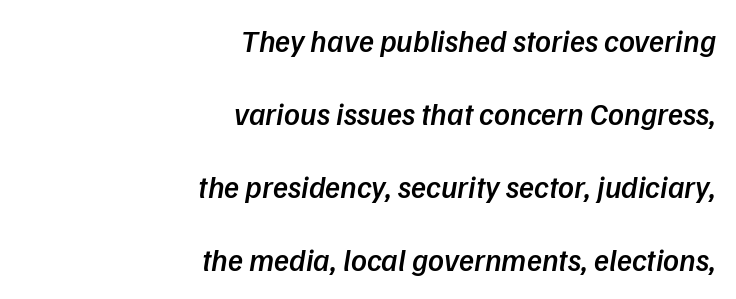
Q: Is the text bold? A: Semi-bold.
Q: Is the typeface a serif or a sans-serif typeface? A: Sans-serif.
Q: Is the text underlined? A: No.
Q: How is the paragraph aligned? A: Right-aligned.
Q: Is the spacing between letters normal or unusually wide? A: Normal.
Q: Is the spacing between lines tight, normal or loose? A: Loose.
Q: Width (condensed, normal, or wide)? A: Normal.
Q: Stroke contrast? A: Low.
Q: x-height? A: Medium.
Q: Monospaced? A: No.
